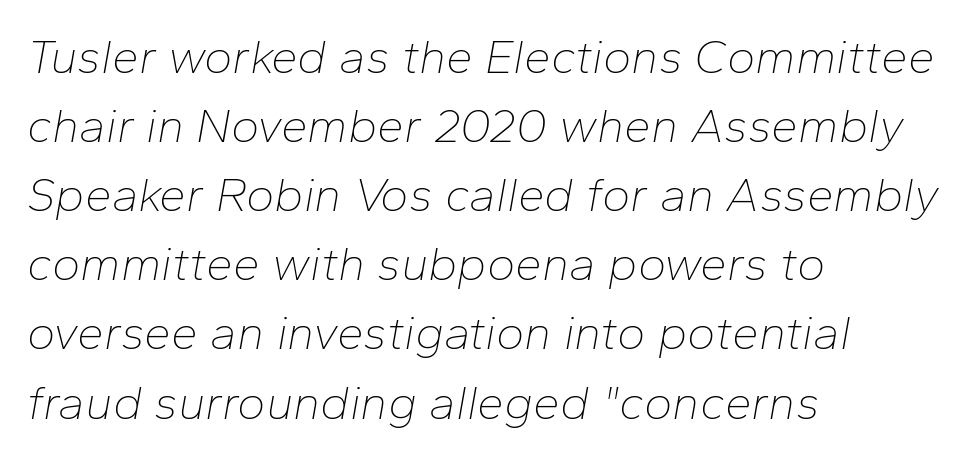
The passage shown is not bold in any degree. The text block is weighted toward the left margin, trailing off unevenly rightward. Underlining? Definitely not there. The passage shown has conventional tracking throughout. The glyphs look as if they've been sheared to an angle. Students, observe: this is what conventionally led text looks like.
